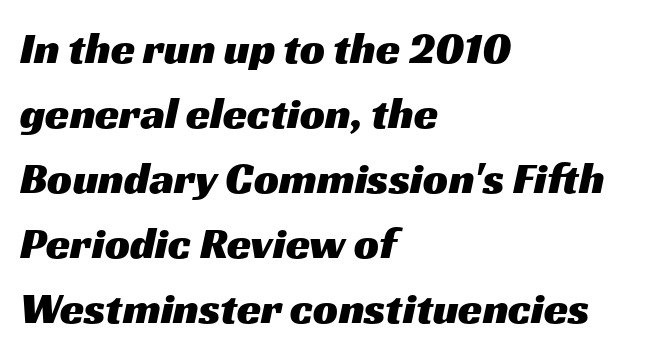
The image shows 44 px wide sans-serif type; set left-aligned, normal line spacing (1.48x), normal letter spacing, not underlined; medium stroke contrast and a medium x-height.
